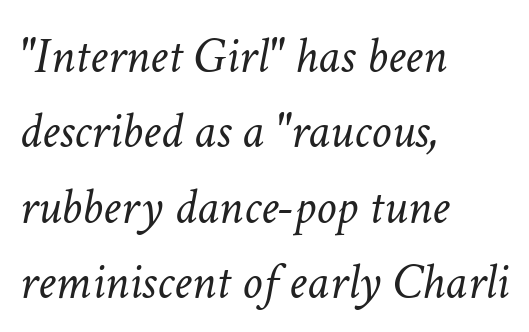
Bold? No — there's no thickening of the strokes. The ragged edge is on the right, which tells us the setting is flush left. Inter-character spacing is left at the font's built-in metrics. Rows of type keep a routine distance in the vertical direction. Characters are canted at an angle relative to the baseline's perpendicular. The rendering uses natural spacing where letterforms have individual widths.
